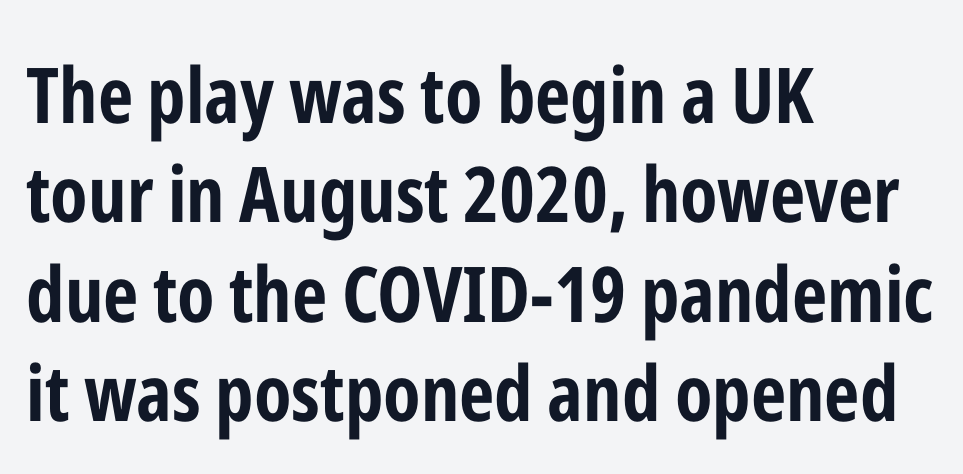
Q: Is the text bold? A: Yes.
Q: Is the text italic (slanted)? A: No, it is upright.
Q: Is the typeface a serif or a sans-serif typeface? A: Sans-serif.
Q: Is the text underlined? A: No.
Q: How is the paragraph aligned? A: Left-aligned.
Q: Is the spacing between letters normal or unusually wide? A: Normal.
Q: Is the spacing between lines tight, normal or loose? A: Normal.
Q: Width (condensed, normal, or wide)? A: Condensed.
Q: Stroke contrast? A: Low.
Q: x-height? A: Medium.
Q: Monospaced? A: No.
